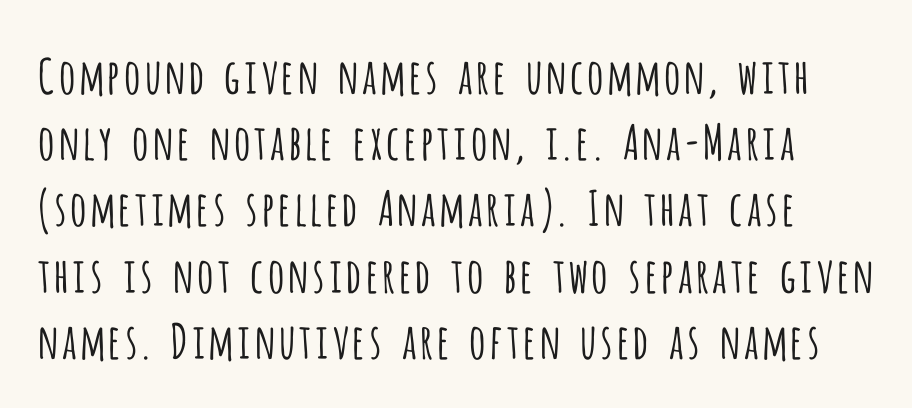
{"serif": "no", "italic": "no", "bold": "no", "weight": "light", "width": "condensed", "stroke_contrast": "low", "x_height": "large", "monospaced": "no", "underline": "no", "line_spacing": "normal", "line_spacing_ratio": 1.38, "letter_spacing": "normal", "letter_spacing_em": 0.0, "glyph_px": 48}
